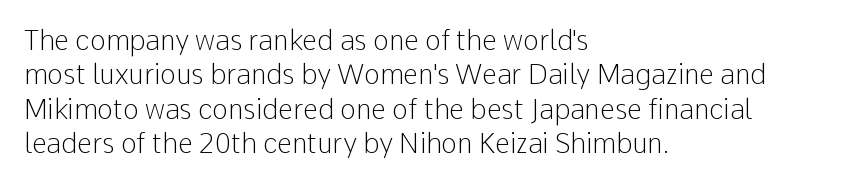
Q: Is the text bold? A: No.
Q: Is the text italic (slanted)? A: No, it is upright.
Q: Is the text underlined? A: No.
Q: How is the paragraph aligned? A: Left-aligned.
Q: Is the spacing between letters normal or unusually wide? A: Normal.
Q: Is the spacing between lines tight, normal or loose? A: Normal.
